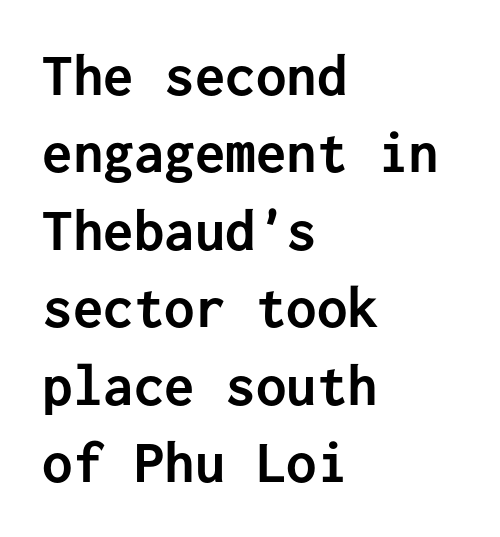
{"serif": "no", "italic": "no", "bold": "yes", "weight": "semibold", "width": "normal", "stroke_contrast": "low", "x_height": "medium", "monospaced": "yes", "underline": "no", "align": "left", "line_spacing": "normal", "line_spacing_ratio": 1.27, "letter_spacing": "normal", "letter_spacing_em": 0.0, "glyph_px": 61}
